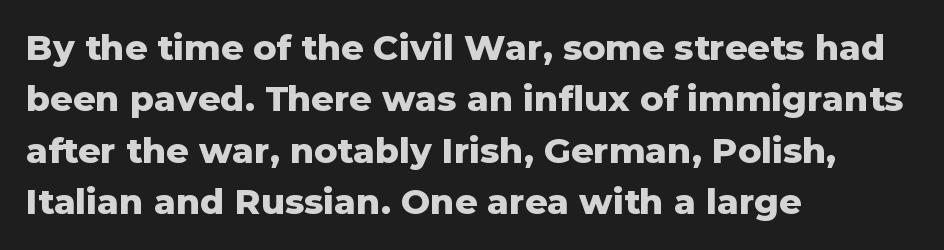
Q: Is the text bold? A: Yes.
Q: Is the text italic (slanted)? A: No, it is upright.
Q: Is the typeface a serif or a sans-serif typeface? A: Sans-serif.
Q: Is the text underlined? A: No.
Q: How is the paragraph aligned? A: Left-aligned.
Q: Is the spacing between letters normal or unusually wide? A: Normal.
Q: Is the spacing between lines tight, normal or loose? A: Normal.
Q: Width (condensed, normal, or wide)? A: Normal.
Q: Stroke contrast? A: Low.
Q: x-height? A: Medium.
Q: Monospaced? A: No.
